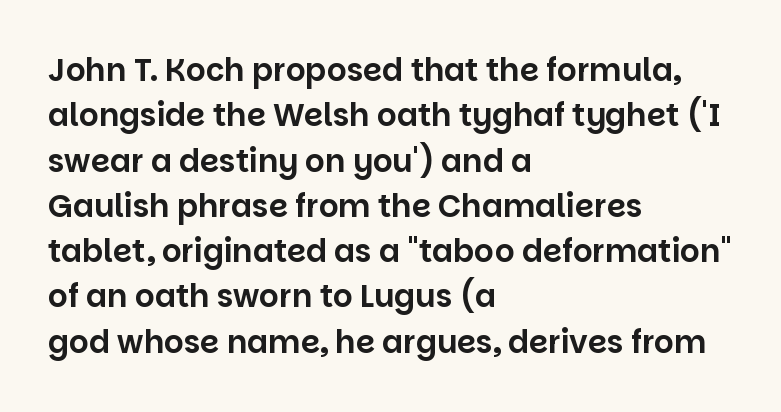
Q: Is the text italic (slanted)? A: No, it is upright.
Q: Is the typeface a serif or a sans-serif typeface? A: Sans-serif.
Q: Is the text underlined? A: No.
Q: How is the paragraph aligned? A: Left-aligned.
Q: Is the spacing between letters normal or unusually wide? A: Normal.
Q: Is the spacing between lines tight, normal or loose? A: Normal.
Q: Width (condensed, normal, or wide)? A: Normal.
Q: Stroke contrast? A: Low.
Q: x-height? A: Large.
Q: Monospaced? A: No.
